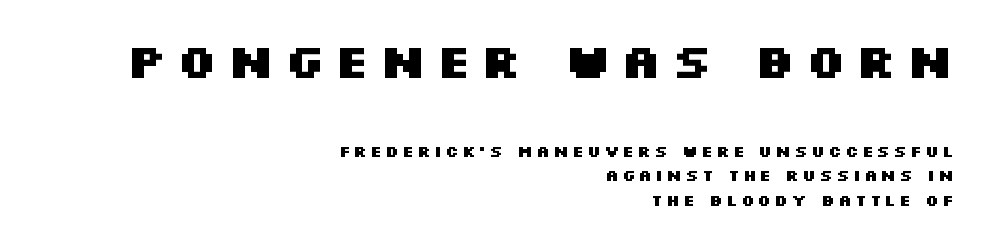
The image shows 48 px heavy, wide sans-serif type, upright; set right-aligned, normal line spacing (1.53x), not underlined; the first (top) block is 3.0x larger; medium stroke contrast and a large x-height.
